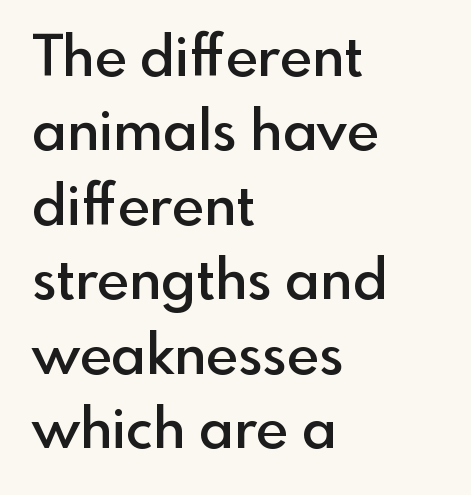
Q: Is the text bold? A: Semi-bold.
Q: Is the text italic (slanted)? A: No, it is upright.
Q: Is the typeface a serif or a sans-serif typeface? A: Sans-serif.
Q: Is the text underlined? A: No.
Q: How is the paragraph aligned? A: Left-aligned.
Q: Is the spacing between letters normal or unusually wide? A: Normal.
Q: Is the spacing between lines tight, normal or loose? A: Normal.
Q: Width (condensed, normal, or wide)? A: Normal.
Q: x-height? A: Small.
Q: Monospaced? A: No.
